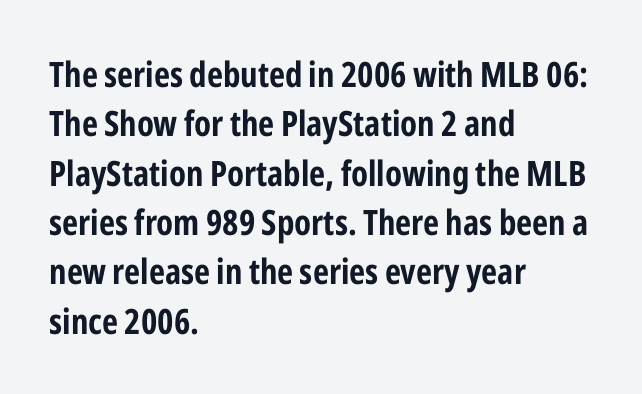
{"serif": "no", "italic": "no", "bold": "yes", "weight": "bold", "width": "condensed", "stroke_contrast": "low", "x_height": "medium", "monospaced": "no", "underline": "no", "align": "left", "line_spacing": "normal", "line_spacing_ratio": 1.41, "letter_spacing": "normal", "letter_spacing_em": 0.0, "glyph_px": 35}
